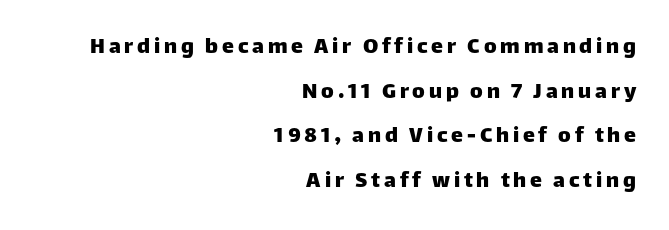
The image shows 24 px text type, upright; set right-aligned, line spacing 1.86x, not underlined.
